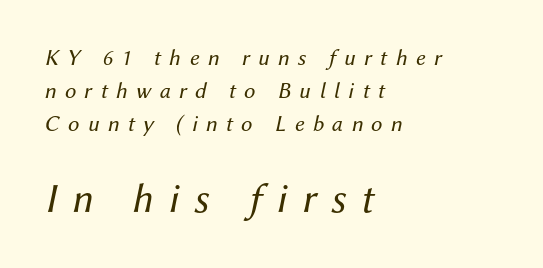
The image shows 41 px regular-weight type, italic (leaning right); set left-aligned, normal line spacing (1.43x), unusually wide letter spacing (+0.36 em), not underlined; the second (bottom) block is 1.78x larger; medium stroke contrast and a medium x-height.
